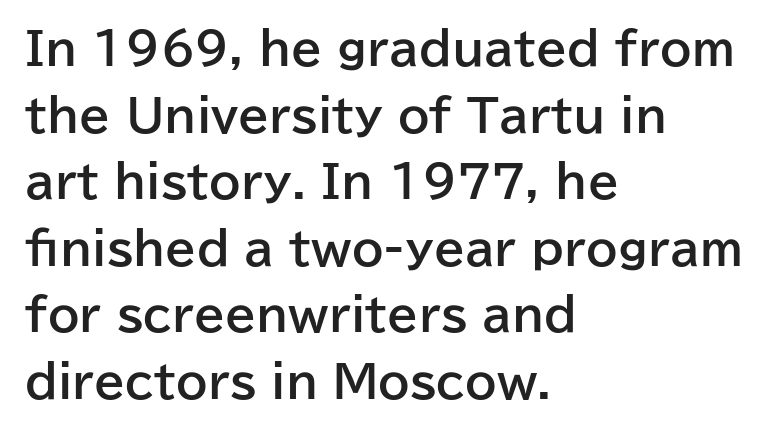
Words appear dense and cohesive because spacing is normal. I'd describe the lettering as bold — thick and assertive. Every stem runs plumb, perpendicular to the baseline. Layout note: lines flush left.
